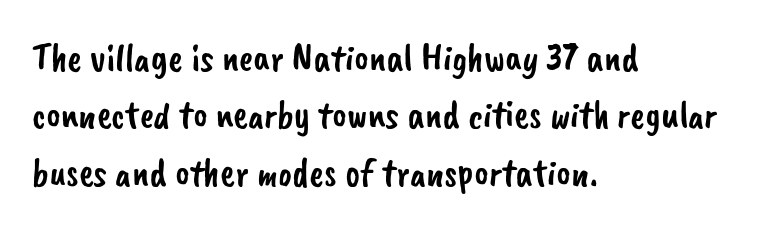
The image shows 39 px sans-serif type; set left-aligned, normal line spacing (1.47x), normal letter spacing, not underlined; low stroke contrast and a small x-height.
